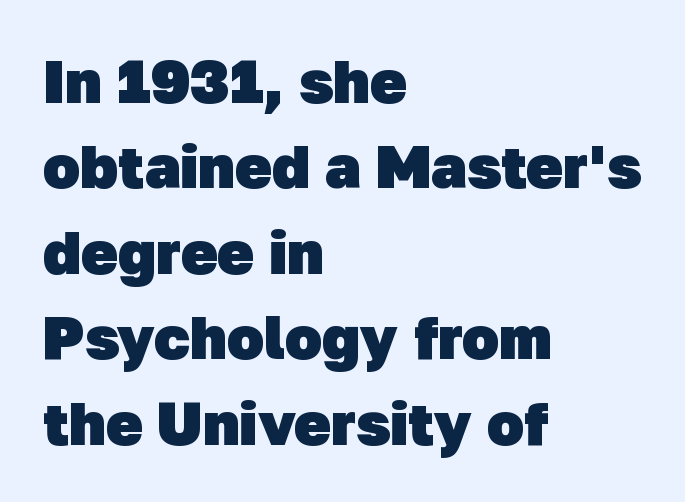
Q: Is the text bold? A: Yes.
Q: Is the typeface a serif or a sans-serif typeface? A: Sans-serif.
Q: Is the text underlined? A: No.
Q: How is the paragraph aligned? A: Left-aligned.
Q: Is the spacing between letters normal or unusually wide? A: Normal.
Q: Is the spacing between lines tight, normal or loose? A: Normal.
Q: Width (condensed, normal, or wide)? A: Normal.
Q: Stroke contrast? A: Low.
Q: x-height? A: Medium.
Q: Monospaced? A: No.
